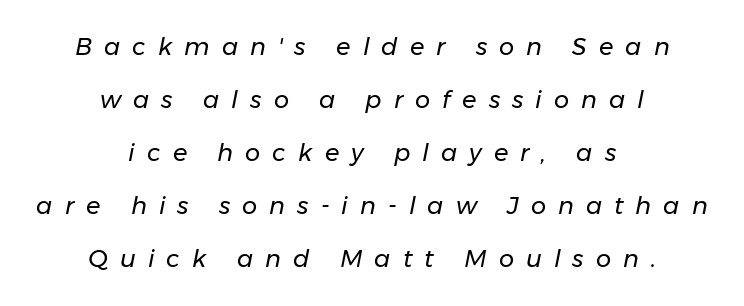
Look at the tracking — it's clearly loosened, letters drifting apart. Beneath every word, the page is bare. The compositor balanced each line on the midline. Does the lettering tilt? It does — this is italic.
